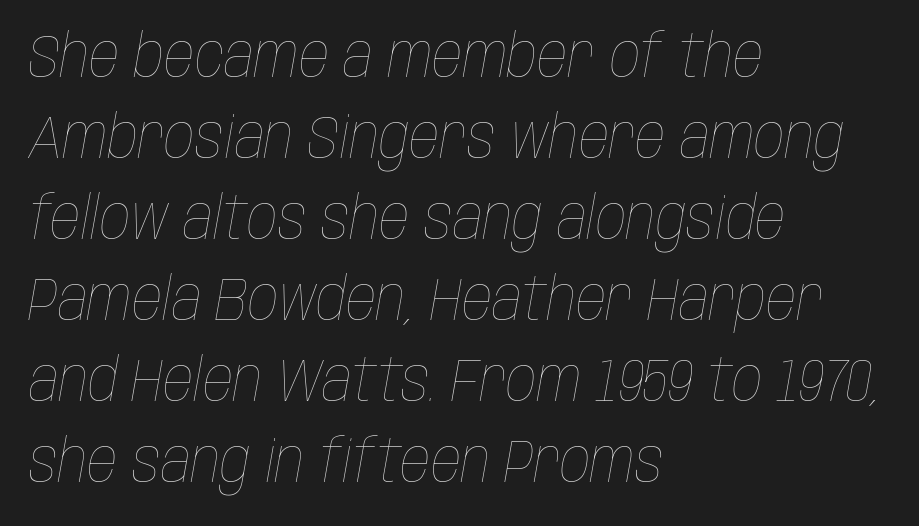
{"italic": "yes", "lean": "right", "slant_degrees": 10, "bold": "no", "weight": "thin", "width": "condensed", "stroke_contrast": "low", "x_height": "large", "monospaced": "no", "underline": "no", "align": "left", "line_spacing": "normal", "line_spacing_ratio": 1.35, "letter_spacing": "normal", "letter_spacing_em": 0.0, "glyph_px": 60}
